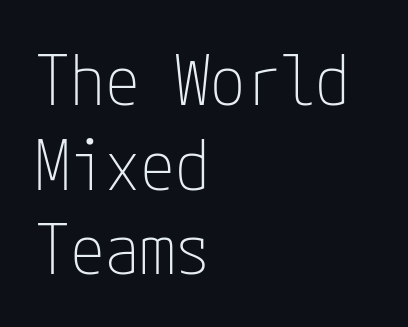
The specimen reads as upright at a glance. Letters have the restrained weight of plain body copy at most. This rendering features lettering with no underline. Typographically, this falls in the sans-serif category. The type is set solid horizontally, with unmodified tracking. Which margin do the lines hug? The left one — the right edge is uneven.
